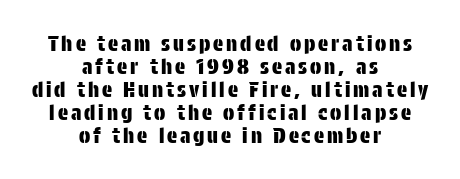
{"italic": "no", "underline": "no", "align": "center", "line_spacing": "tight", "line_spacing_ratio": 1.09, "glyph_px": 21}
